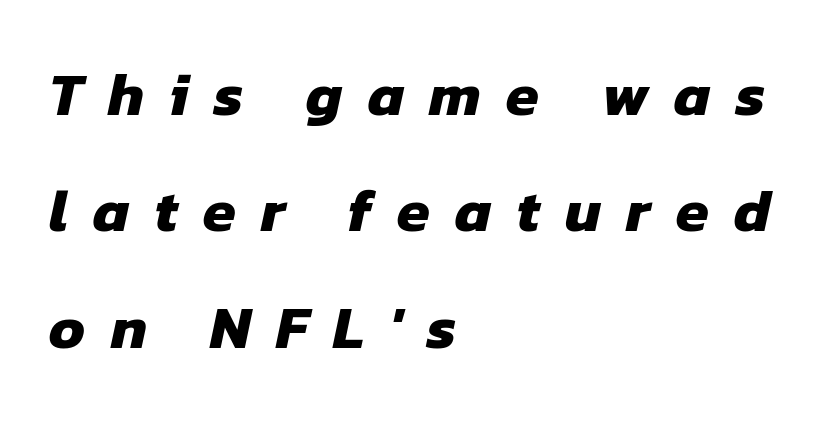
{"serif": "no", "bold": "yes", "weight": "heavy", "width": "normal", "stroke_contrast": "low", "x_height": "medium", "monospaced": "no", "underline": "no", "align": "left", "line_spacing": "loose", "line_spacing_ratio": 1.94, "letter_spacing": "wide", "letter_spacing_em": 0.42, "glyph_px": 60}
